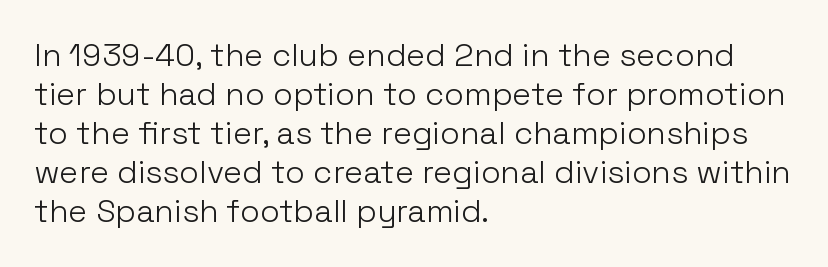
Descenders are the only things crossing below the line. Honestly, the letter spacing is just normal — you wouldn't notice it. The axis of the letterforms is exactly vertical. A light-to-regular cut is what we see here. Proportional: the letters do not fall into vertical columns.
